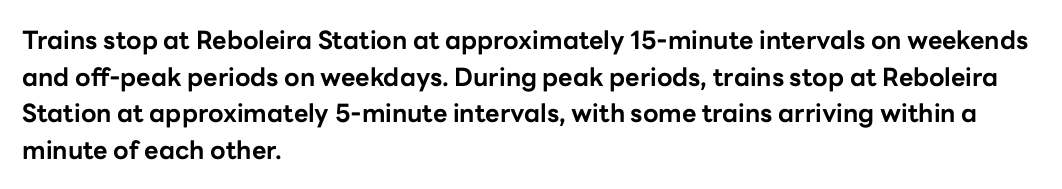
Compared with an ordinary text face, these strokes are far heavier — a full bold. Tall strokes in this sample are plumb rather than angled. Reading down the block, your eye returns to a fixed left position each line. The space directly below the letters is spotless. Leading matches the norm, producing a regular column. The type is set solid horizontally, with unmodified tracking.
